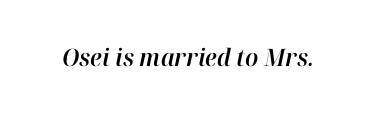
{"italic": "yes", "lean": "right", "slant_degrees": 12, "underline": "no", "letter_spacing": "normal", "letter_spacing_em": 0.0, "glyph_px": 24}
